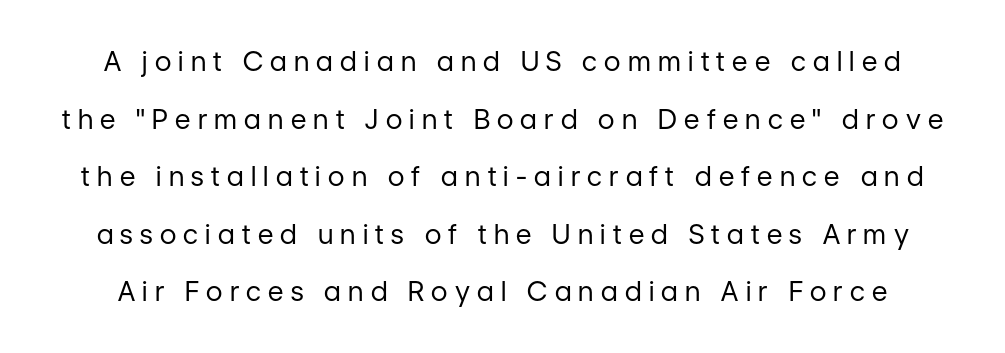
The image shows 27 px text type, upright; set loose line spacing (2.13x), unusually wide letter spacing (+0.27 em), not underlined.
